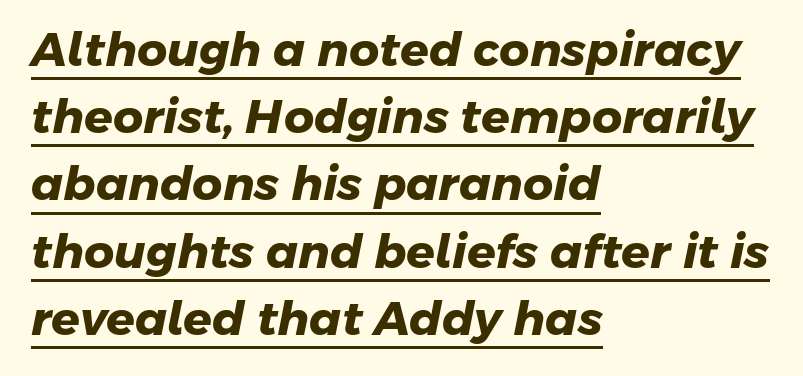
The image shows 47 px heavy sans-serif type; set left-aligned, normal line spacing (1.43x), normal letter spacing, underlined; low stroke contrast and a medium x-height.
